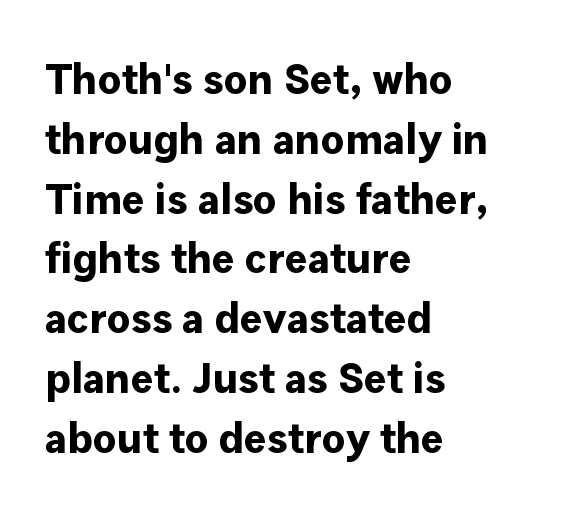
Q: Is the text bold? A: Yes.
Q: Is the text italic (slanted)? A: No, it is upright.
Q: Is the typeface a serif or a sans-serif typeface? A: Sans-serif.
Q: Is the text underlined? A: No.
Q: How is the paragraph aligned? A: Left-aligned.
Q: Is the spacing between letters normal or unusually wide? A: Normal.
Q: Is the spacing between lines tight, normal or loose? A: Normal.
Q: Width (condensed, normal, or wide)? A: Normal.
Q: Stroke contrast? A: Low.
Q: x-height? A: Medium.
Q: Monospaced? A: No.
